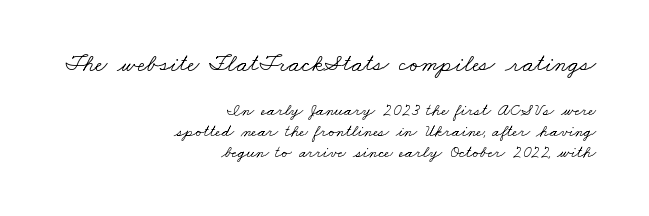
Type without underlining. The passage shown begins with its larger block and ends with its smaller one. Does extra space separate the letters? No, they use regular spacing. Heft: none added — not bold.
